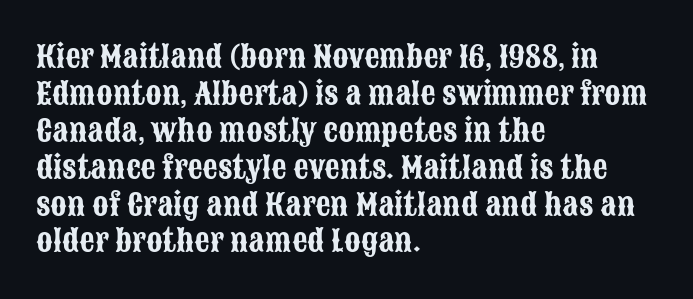
A typesetter would call this proportional, since set widths differ per character. The letters sit at their default tracking, neither squeezed nor spread. Nothing sits at the stroke ends, so this counts as sans-serif. The passage is arranged the way most books set body copy — flush left.
